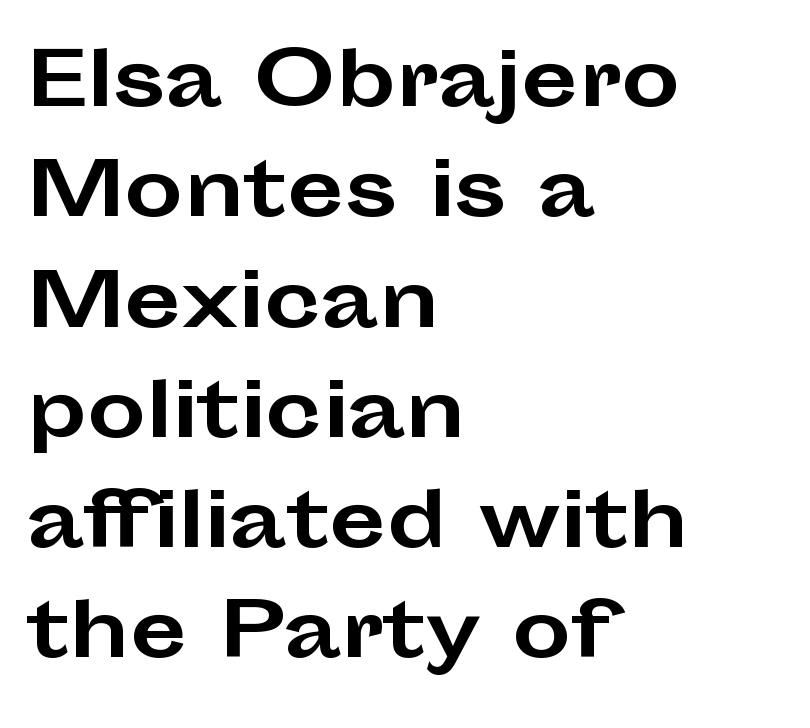
The image shows 74 px bold, wide sans-serif type, upright; set left-aligned, normal line spacing (1.49x), normal letter spacing, not underlined; low stroke contrast and a medium x-height.
